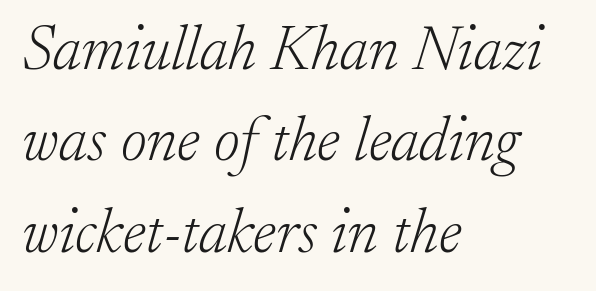
The image shows 63 px light serif type, italic (leaning right); set left-aligned, normal line spacing (1.45x), normal letter spacing, not underlined; low stroke contrast and a small x-height.
